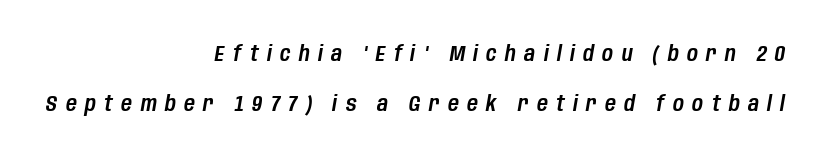
{"italic": "yes", "lean": "right", "slant_degrees": 10, "underline": "no", "align": "right", "line_spacing": "loose", "line_spacing_ratio": 2.4, "letter_spacing": "wide", "letter_spacing_em": 0.4, "glyph_px": 21}
